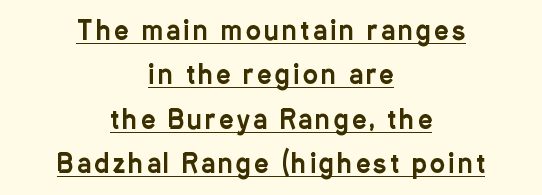
{"italic": "no", "underline": "yes", "align": "center", "line_spacing_ratio": 1.78, "glyph_px": 25}
